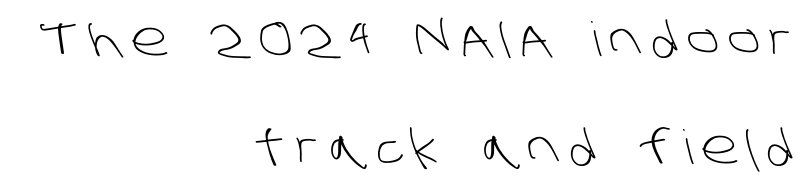
{"serif": "no", "bold": "no", "weight": "light", "width": "normal", "stroke_contrast": "low", "x_height": "large", "monospaced": "no", "underline": "no", "align": "right", "line_spacing": "loose", "line_spacing_ratio": 2.29, "glyph_px": 47}
